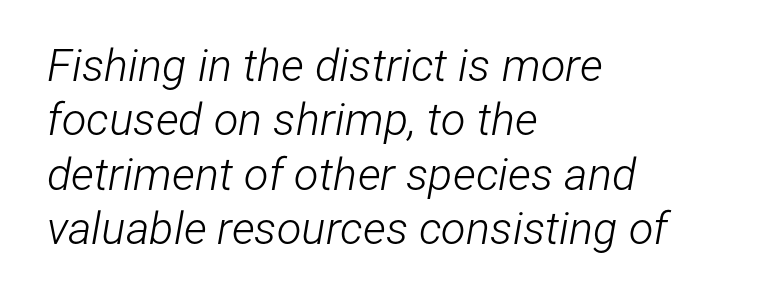
Does the lettering tilt? It does — this is italic. Unbolded letterforms with no extra heft. Lines of text with bare space underneath. All the whitespace from short lines collects on the right.
